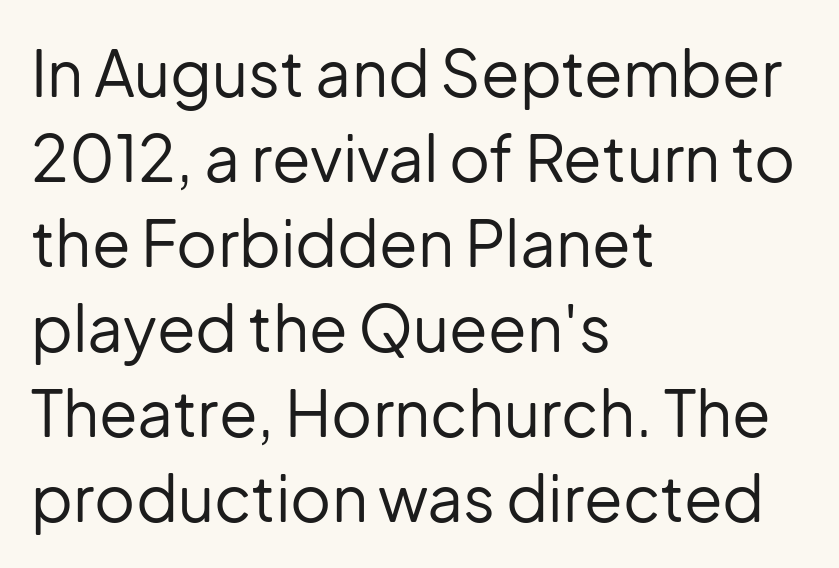
Q: Is the text bold? A: No.
Q: Is the text italic (slanted)? A: No, it is upright.
Q: Is the typeface a serif or a sans-serif typeface? A: Sans-serif.
Q: Is the text underlined? A: No.
Q: How is the paragraph aligned? A: Left-aligned.
Q: Is the spacing between letters normal or unusually wide? A: Normal.
Q: Is the spacing between lines tight, normal or loose? A: Normal.
Q: Width (condensed, normal, or wide)? A: Normal.
Q: Stroke contrast? A: Low.
Q: x-height? A: Medium.
Q: Monospaced? A: No.
